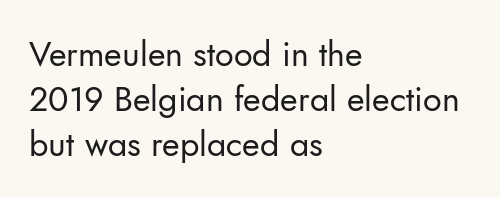
Q: Is the text bold? A: No.
Q: Is the text italic (slanted)? A: No, it is upright.
Q: Is the typeface a serif or a sans-serif typeface? A: Sans-serif.
Q: Is the text underlined? A: No.
Q: How is the paragraph aligned? A: Left-aligned.
Q: Is the spacing between letters normal or unusually wide? A: Normal.
Q: Is the spacing between lines tight, normal or loose? A: Normal.
Q: Width (condensed, normal, or wide)? A: Normal.
Q: Stroke contrast? A: Low.
Q: x-height? A: Small.
Q: Monospaced? A: No.
